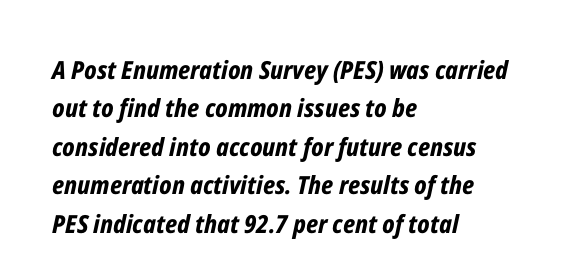
{"italic": "yes", "lean": "right", "slant_degrees": 12, "bold": "yes", "underline": "no", "align": "left", "line_spacing": "normal", "line_spacing_ratio": 1.54, "letter_spacing": "normal", "letter_spacing_em": 0.0, "glyph_px": 25}
